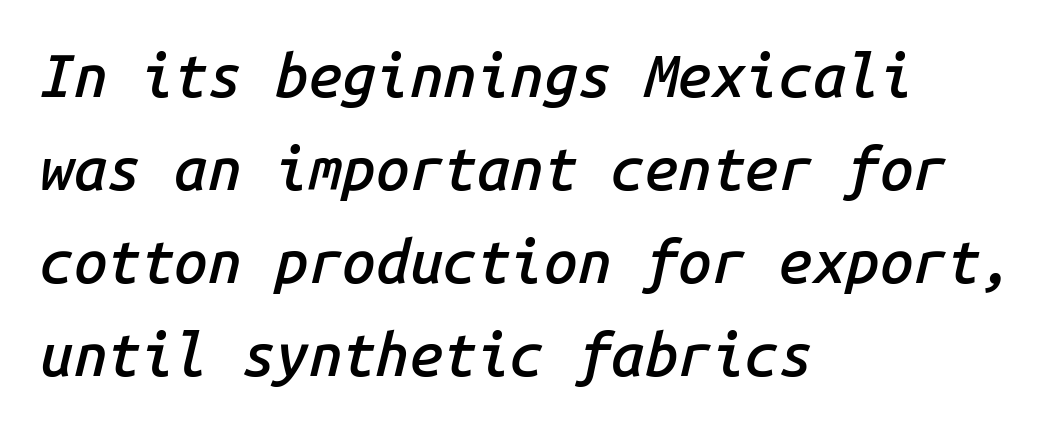
One-word summary of the alignment: left. Here the designer chose a console-style face with uniform glyph widths. Typesetter's note: demi weight, one step under bold. No extra tracking has been applied to these lines. Slanted lettering throughout. Only glyphs here, with clear space below each row.
